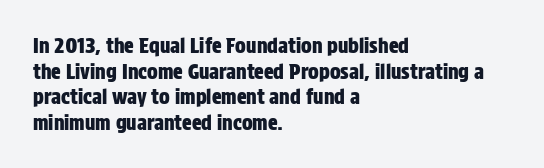
Nobody drew a line under any word here. Italic? Not at all — the glyphs are vertical. The rendering uses a moderate line-height, typical for paragraphs. You could call the tracking neutral — neither tight nor loose. This sample is left-justified, so line endings fall wherever the words run out.
